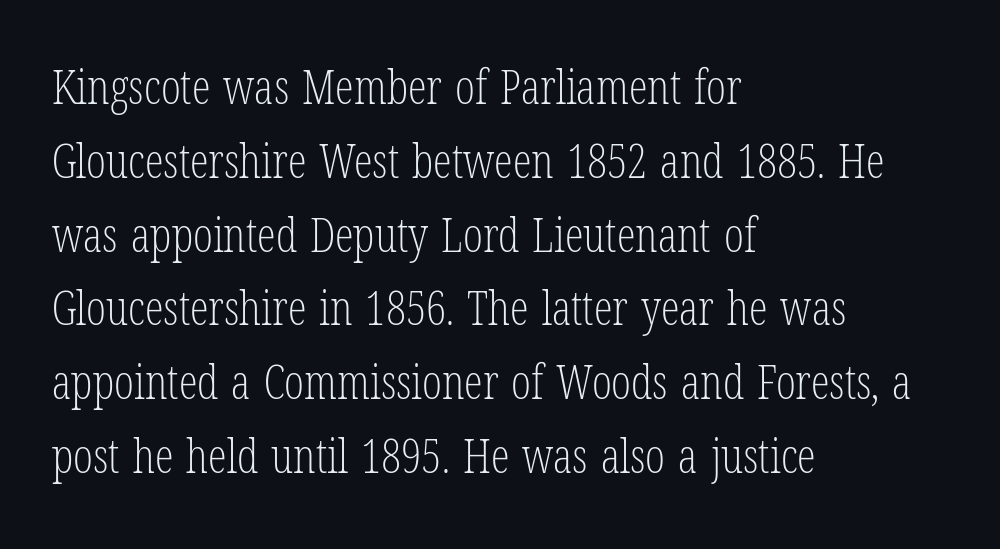
Teacher's note: observe the even left margin — that is flush-left alignment. Is the stroke heavy? The answer is a plain regular-or-lighter. The face used here is seriffed, in the tradition of book romans. Characters follow at the spacing the type designer built in.
